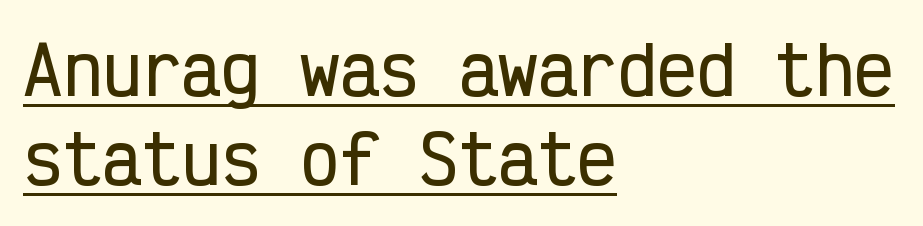
{"serif": "no", "italic": "no", "width": "condensed", "stroke_contrast": "low", "x_height": "medium", "monospaced": "yes", "underline": "yes", "align": "left", "line_spacing": "normal", "line_spacing_ratio": 1.35, "letter_spacing": "normal", "letter_spacing_em": 0.0, "glyph_px": 66}
